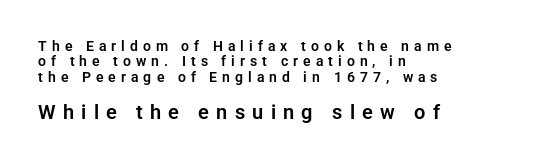
Is there any slant? The stems are plumb. Honestly, there is no underline to notice here at all. Notice how the passage keeps a crisp vertical edge on the left only. A typesetter would call this leading minimal, almost set solid.
